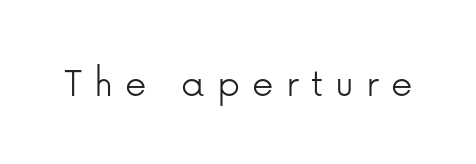
{"serif": "no", "italic": "no", "bold": "no", "weight": "light", "width": "normal", "stroke_contrast": "low", "x_height": "medium", "monospaced": "no", "underline": "no", "letter_spacing": "wide", "letter_spacing_em": 0.28, "glyph_px": 43}
